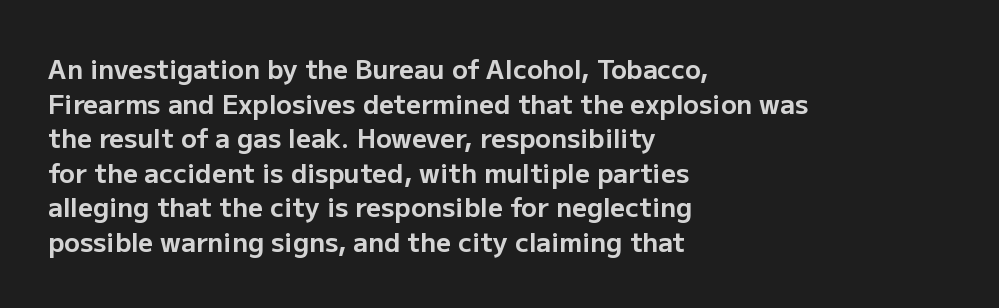
Q: Is the text bold? A: Yes.
Q: Is the text italic (slanted)? A: No, it is upright.
Q: Is the text underlined? A: No.
Q: How is the paragraph aligned? A: Left-aligned.
Q: Is the spacing between letters normal or unusually wide? A: Normal.
Q: Is the spacing between lines tight, normal or loose? A: Normal.
